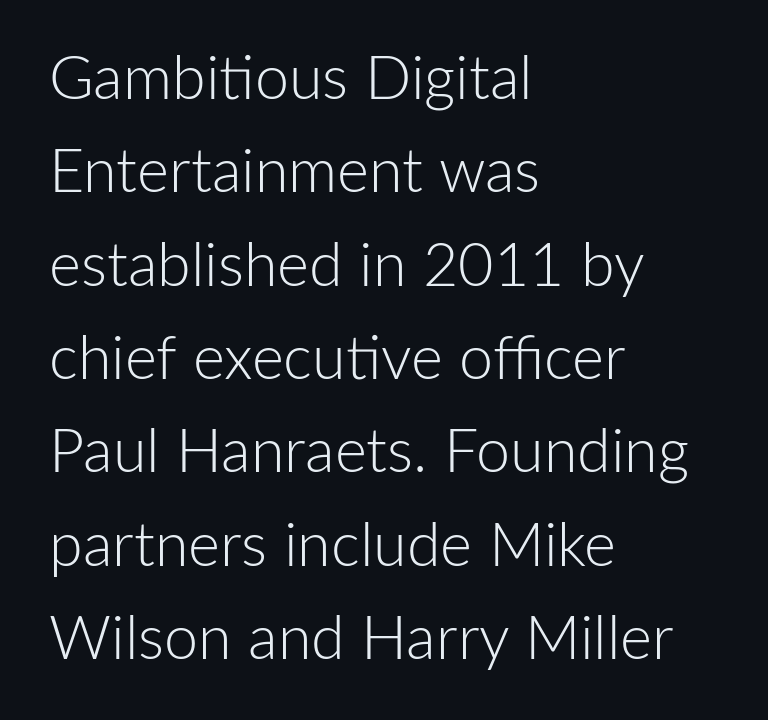
The image shows 61 px light sans-serif type, upright; set left-aligned, normal line spacing (1.53x), normal letter spacing, not underlined; low stroke contrast and a medium x-height.
